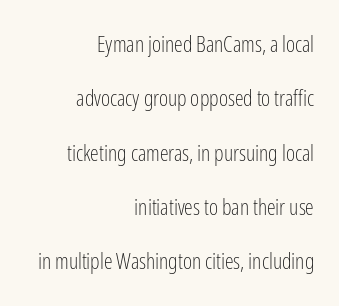
Q: Is the text bold? A: No.
Q: Is the text italic (slanted)? A: No, it is upright.
Q: Is the text underlined? A: No.
Q: How is the paragraph aligned? A: Right-aligned.
Q: Is the spacing between letters normal or unusually wide? A: Normal.
Q: Is the spacing between lines tight, normal or loose? A: Loose.
